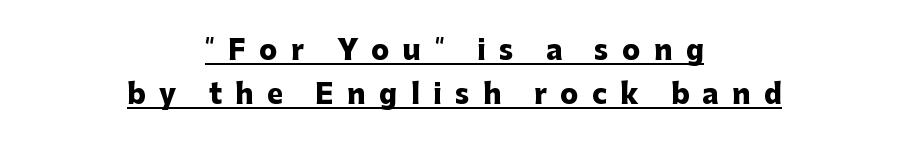
These lines sit exactly where default settings would place them. Has an underline been added? It has. Strong, thick strokes mark this as bold type. The rag falls on both sides of this text block equally. Between one letter and the next there's a generous, obvious gap.
